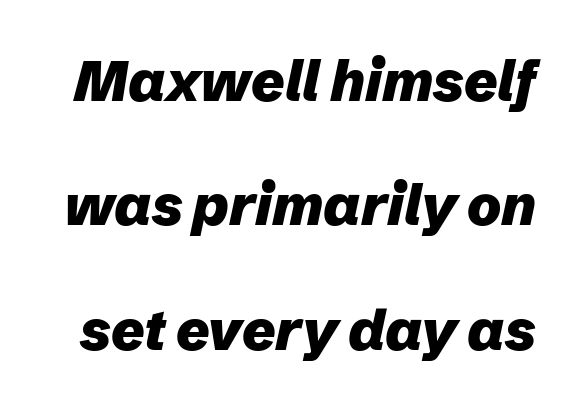
{"italic": "yes", "lean": "right", "slant_degrees": 12, "bold": "yes", "weight": "heavy", "width": "normal", "stroke_contrast": "low", "x_height": "medium", "monospaced": "no", "underline": "no", "line_spacing": "loose", "line_spacing_ratio": 2.18, "letter_spacing": "normal", "letter_spacing_em": 0.0, "glyph_px": 57}
